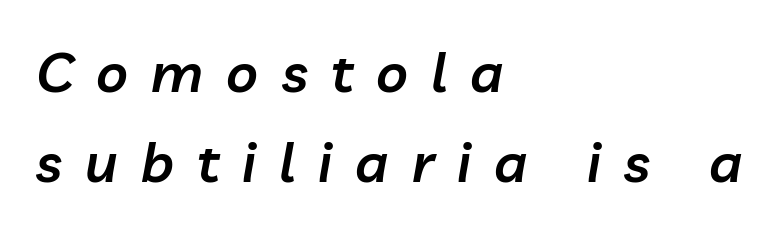
{"italic": "yes", "lean": "right", "slant_degrees": 10, "bold": "semi", "weight": "semibold", "width": "normal", "stroke_contrast": "low", "x_height": "medium", "monospaced": "no", "underline": "no", "align": "left", "line_spacing": "normal", "line_spacing_ratio": 1.63, "letter_spacing": "wide", "letter_spacing_em": 0.42, "glyph_px": 55}
